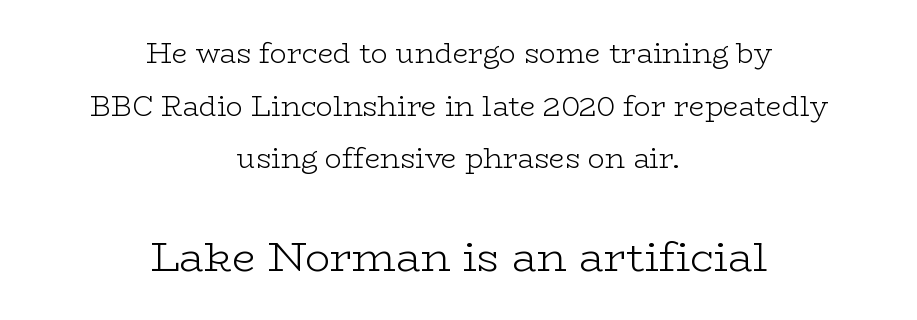
I'd call this a serif setting — the letters wear small feet. The letters advance in unequal steps, a hallmark of proportional type. A student would notice the bottom passage is typeset larger than what precedes it. Type without underlining. Casual observation: everything's sitting right in the middle.
